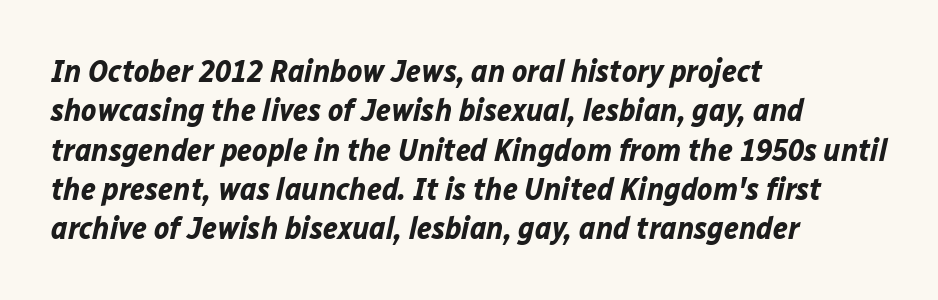
This rendering uses left alignment, leaving the right contour irregular. The face used here is proportionally spaced, like ordinary book or web type. Does the lettering tilt? It does — this is italic. Set as a true bold cut, around the 700 mark. Plain, unruled lines of type.
